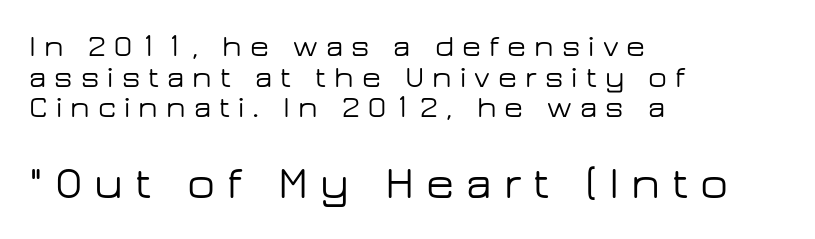
Q: Is the text italic (slanted)? A: No, it is upright.
Q: Is the typeface a serif or a sans-serif typeface? A: Sans-serif.
Q: Is the text underlined? A: No.
Q: How is the paragraph aligned? A: Left-aligned.
Q: Is the spacing between letters normal or unusually wide? A: Unusually wide.
Q: Is the spacing between lines tight, normal or loose? A: Tight.
Q: Which block of text is set in a larger size, the first (top) or the second (bottom)? A: The second (bottom) one.
Q: Width (condensed, normal, or wide)? A: Wide.
Q: Stroke contrast? A: Low.
Q: x-height? A: Medium.
Q: Monospaced? A: No.
